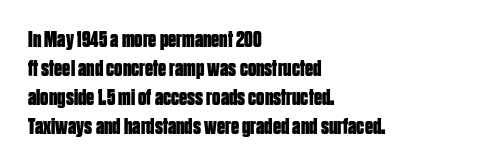
{"italic": "no", "bold": "yes", "underline": "no", "align": "left", "line_spacing": "normal", "line_spacing_ratio": 1.26, "letter_spacing": "normal", "letter_spacing_em": 0.0, "glyph_px": 23}
